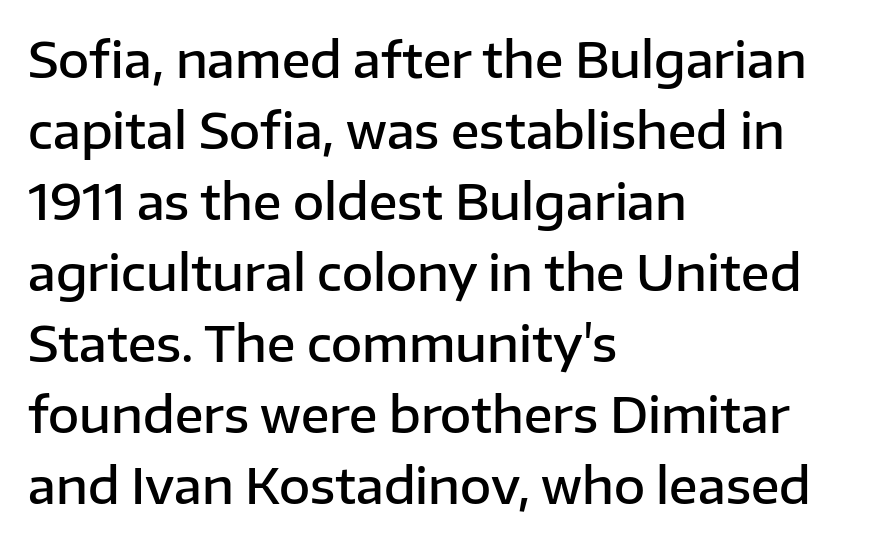
Q: Is the text bold? A: Semi-bold.
Q: Is the text italic (slanted)? A: No, it is upright.
Q: Is the typeface a serif or a sans-serif typeface? A: Sans-serif.
Q: Is the text underlined? A: No.
Q: How is the paragraph aligned? A: Left-aligned.
Q: Is the spacing between letters normal or unusually wide? A: Normal.
Q: Is the spacing between lines tight, normal or loose? A: Normal.
Q: Width (condensed, normal, or wide)? A: Normal.
Q: Stroke contrast? A: Low.
Q: x-height? A: Medium.
Q: Monospaced? A: No.
